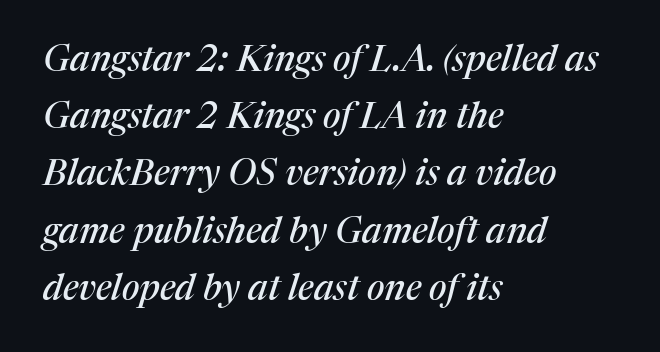
The image shows 36 px serif type, italic (leaning right); set left-aligned, normal line spacing (1.59x), normal letter spacing, not underlined; medium stroke contrast and a medium x-height.
